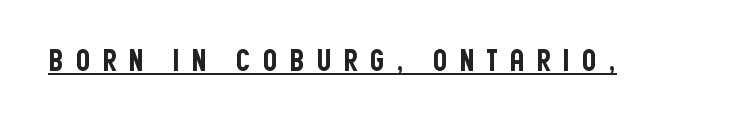
The line texture is sparse and dotted thanks to wide tracking. Does a line run under the words? Yes, clearly. Each letter's strokes conclude bluntly, with no projecting serifs. Spacing verdict: proportional, widths tailored to each character.
